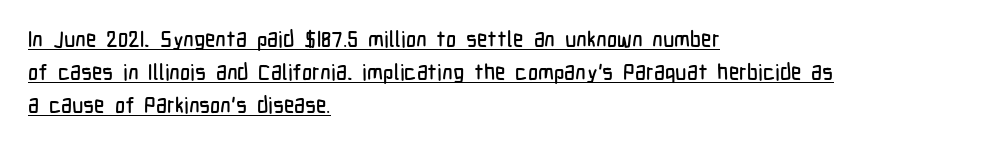
The image shows 22 px text type, upright; set left-aligned, normal line spacing (1.51x), normal letter spacing, underlined.
